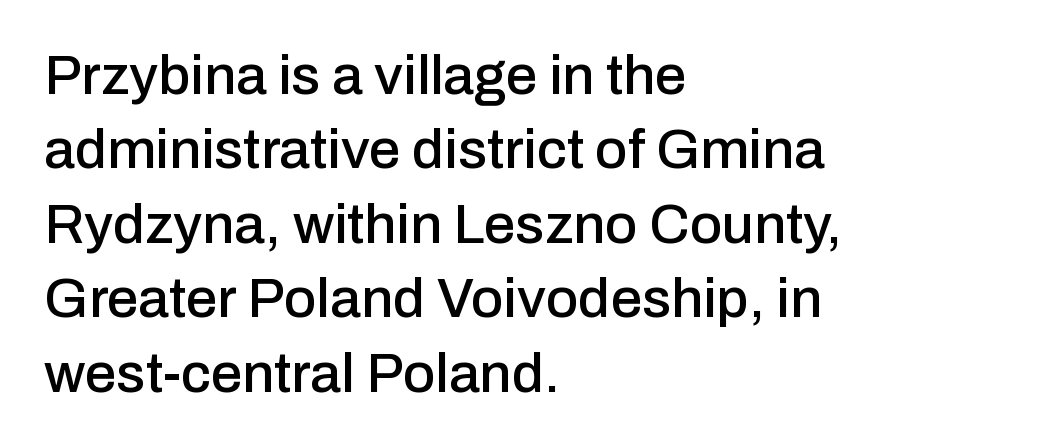
You can tell from the bare stems that sans-serif type was used. Has an underline been added? It has not. Each word holds together tightly as a unit, with standard inter-letter gaps. When letters stand straight like this, we call the style roman or upright. A typesetter would call this proportional, since set widths differ per character. Every row of glyphs begins at an identical x-position on the left.
